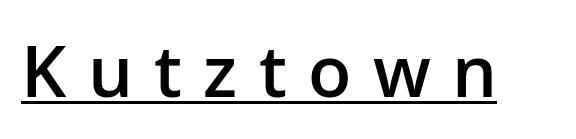
Q: Is the text bold? A: Semi-bold.
Q: Is the text italic (slanted)? A: No, it is upright.
Q: Is the typeface a serif or a sans-serif typeface? A: Sans-serif.
Q: Is the text underlined? A: Yes.
Q: Is the spacing between letters normal or unusually wide? A: Unusually wide.
Q: Width (condensed, normal, or wide)? A: Normal.
Q: Stroke contrast? A: Low.
Q: x-height? A: Medium.
Q: Monospaced? A: No.
